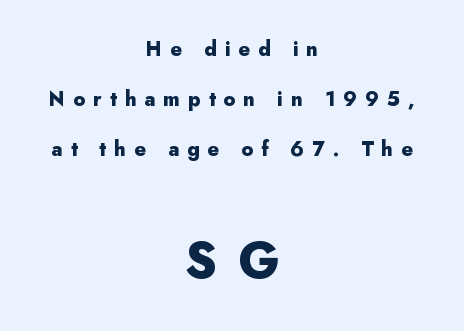
Q: Is the text bold? A: Yes.
Q: Is the text italic (slanted)? A: No, it is upright.
Q: Is the typeface a serif or a sans-serif typeface? A: Sans-serif.
Q: Is the text underlined? A: No.
Q: How is the paragraph aligned? A: Centered.
Q: Is the spacing between letters normal or unusually wide? A: Unusually wide.
Q: Is the spacing between lines tight, normal or loose? A: Loose.
Q: Which block of text is set in a larger size, the first (top) or the second (bottom)? A: The second (bottom) one.
Q: Width (condensed, normal, or wide)? A: Normal.
Q: Stroke contrast? A: Low.
Q: x-height? A: Small.
Q: Monospaced? A: No.
